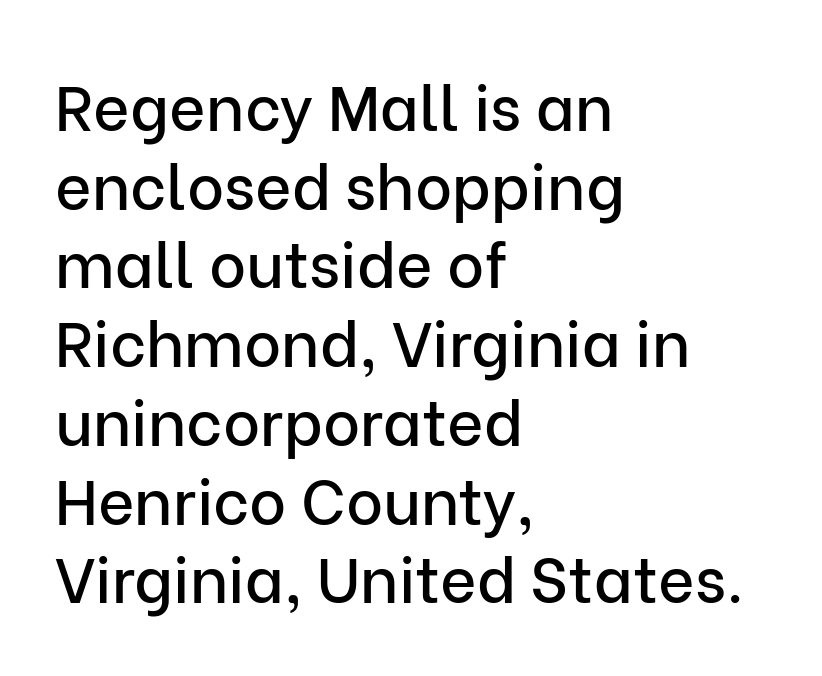
The image shows 63 px sans-serif type, upright; set left-aligned, normal line spacing (1.25x), normal letter spacing, not underlined; low stroke contrast and a medium x-height.
